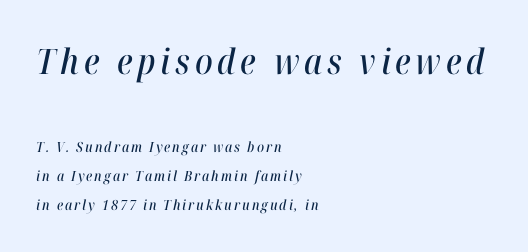
An italicized treatment has been applied to the whole sample. The block sitting higher on the canvas is the one with enlarged characters. Summary of vertical rhythm: relaxed, with wide interline spacing. You could not count columns in this text — the font is proportionally spaced.
